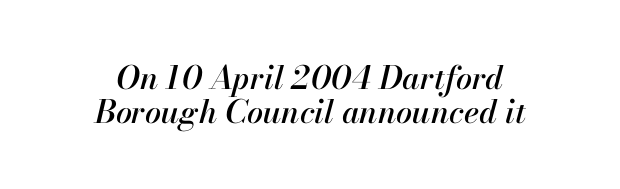
Q: Is the text italic (slanted)? A: Yes, it leans right by about 13 degrees.
Q: Is the text underlined? A: No.
Q: How is the paragraph aligned? A: Centered.
Q: Is the spacing between letters normal or unusually wide? A: Normal.
Q: Is the spacing between lines tight, normal or loose? A: Tight.
Q: Width (condensed, normal, or wide)? A: Normal.
Q: Stroke contrast? A: High.
Q: x-height? A: Small.
Q: Monospaced? A: No.
